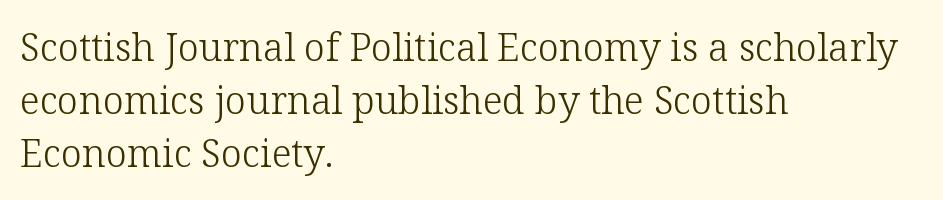
Q: Is the text bold? A: No.
Q: Is the text italic (slanted)? A: No, it is upright.
Q: Is the typeface a serif or a sans-serif typeface? A: Serif.
Q: Is the text underlined? A: No.
Q: How is the paragraph aligned? A: Left-aligned.
Q: Is the spacing between letters normal or unusually wide? A: Normal.
Q: Is the spacing between lines tight, normal or loose? A: Normal.
Q: Width (condensed, normal, or wide)? A: Normal.
Q: Stroke contrast? A: Low.
Q: x-height? A: Medium.
Q: Monospaced? A: No.
